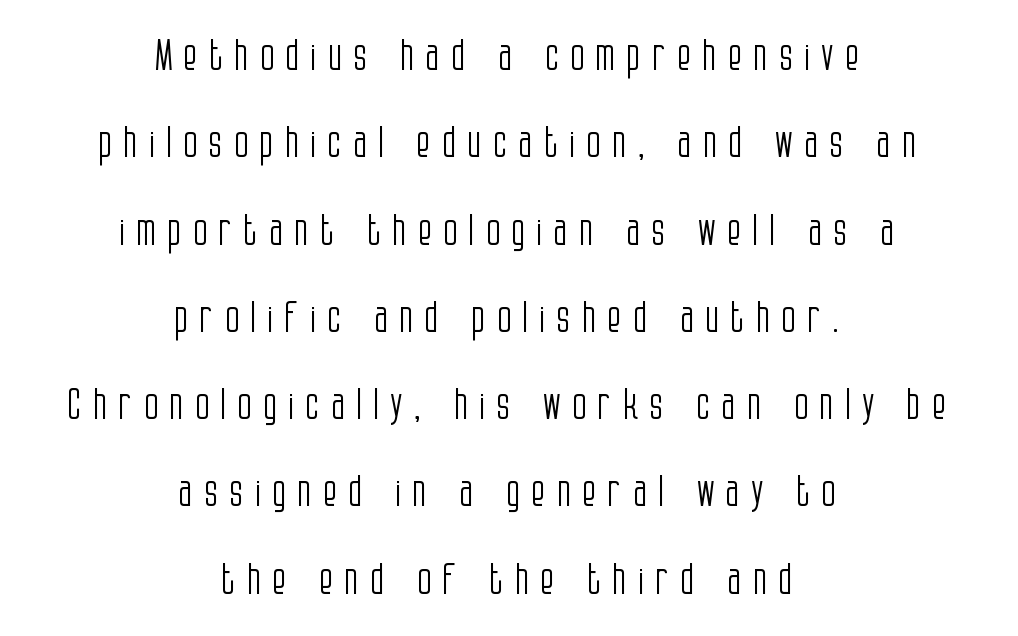
Q: Is the text bold? A: No.
Q: Is the text italic (slanted)? A: No, it is upright.
Q: Is the typeface a serif or a sans-serif typeface? A: Sans-serif.
Q: Is the text underlined? A: No.
Q: How is the paragraph aligned? A: Centered.
Q: Is the spacing between letters normal or unusually wide? A: Unusually wide.
Q: Is the spacing between lines tight, normal or loose? A: Loose.
Q: Width (condensed, normal, or wide)? A: Condensed.
Q: Stroke contrast? A: Low.
Q: x-height? A: Large.
Q: Monospaced? A: No.
